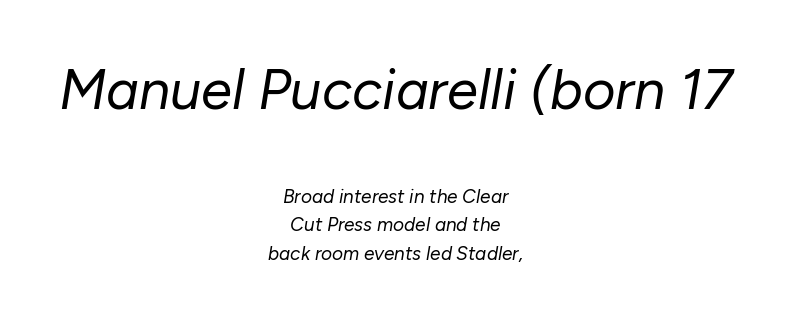
Q: Is the text bold? A: No.
Q: Is the text italic (slanted)? A: Yes, it leans right by about 10 degrees.
Q: Is the text underlined? A: No.
Q: How is the paragraph aligned? A: Centered.
Q: Is the spacing between letters normal or unusually wide? A: Normal.
Q: Is the spacing between lines tight, normal or loose? A: Normal.
Q: Which block of text is set in a larger size, the first (top) or the second (bottom)? A: The first (top) one.
Q: Width (condensed, normal, or wide)? A: Normal.
Q: Stroke contrast? A: Low.
Q: x-height? A: Medium.
Q: Monospaced? A: No.
